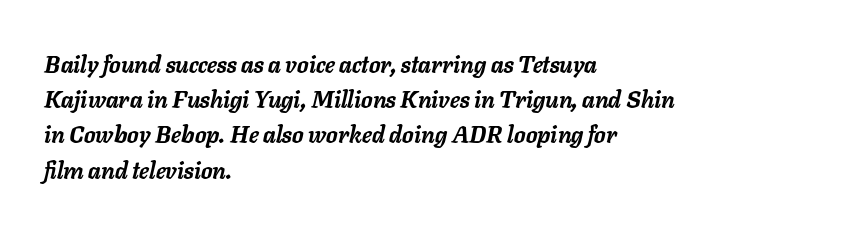
{"italic": "yes", "lean": "right", "slant_degrees": 11, "bold": "yes", "underline": "no", "align": "left", "line_spacing": "normal", "line_spacing_ratio": 1.53, "letter_spacing": "normal", "letter_spacing_em": 0.0, "glyph_px": 23}
